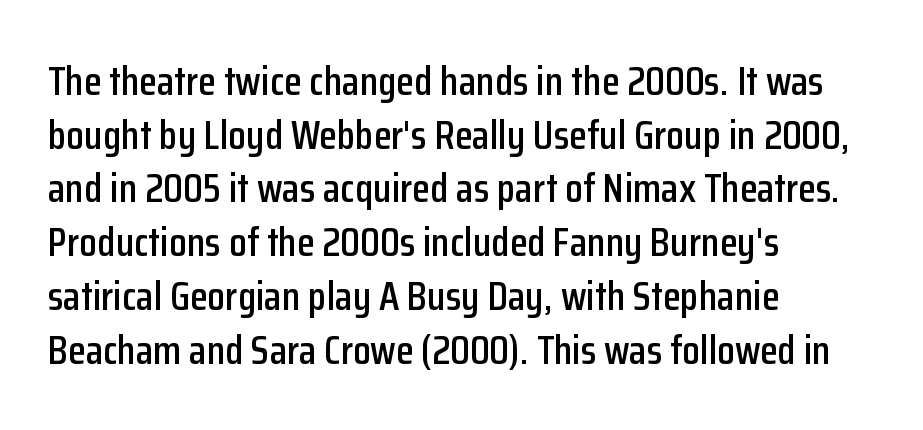
Bare-footed words on every line. The lines are quadded left. One glance says typical: line gaps are just what's usual. Note the varied advance widths — an 'i' is clearly narrower than an 'm'. Characters remain perfectly vertical along every line.
